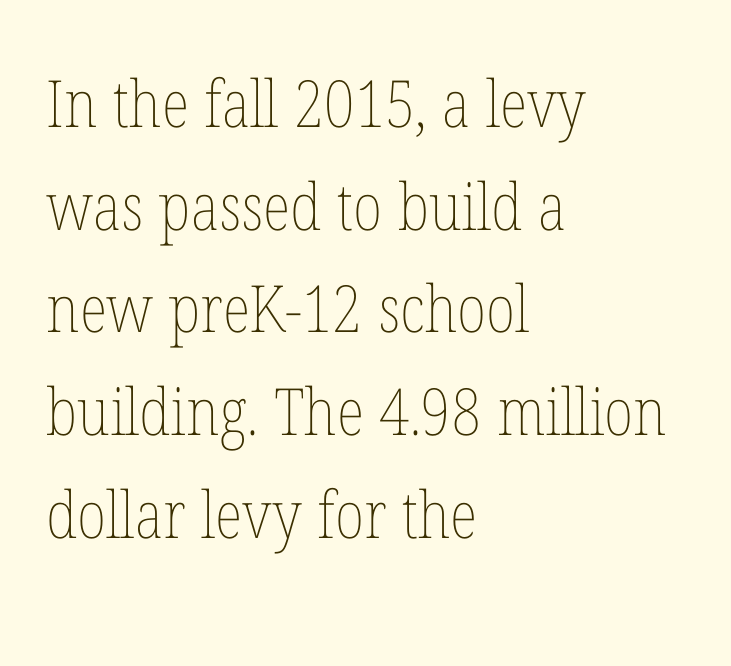
{"italic": "no", "bold": "no", "weight": "thin", "width": "condensed", "stroke_contrast": "low", "x_height": "medium", "monospaced": "no", "underline": "no", "align": "left", "line_spacing": "normal", "line_spacing_ratio": 1.58, "letter_spacing": "normal", "letter_spacing_em": 0.0, "glyph_px": 65}
